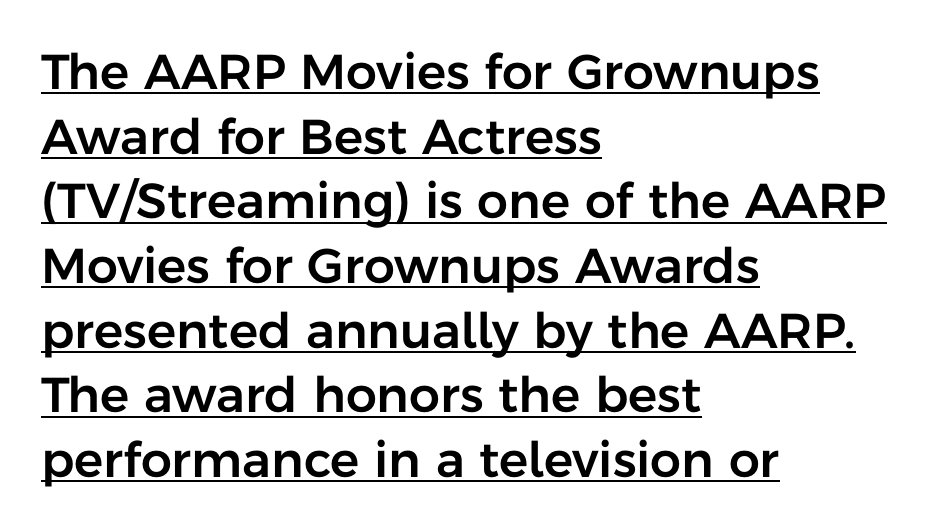
The image shows 49 px sans-serif type, upright; set left-aligned, normal line spacing (1.32x), normal letter spacing, underlined; low stroke contrast and a medium x-height.
